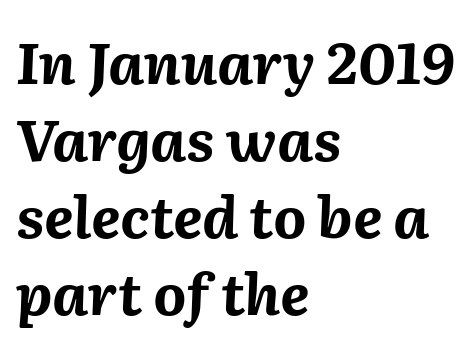
{"italic": "yes", "lean": "right", "slant_degrees": 2, "bold": "yes", "weight": "bold", "width": "normal", "stroke_contrast": "medium", "x_height": "medium", "monospaced": "no", "underline": "no", "align": "left", "line_spacing": "normal", "line_spacing_ratio": 1.35, "letter_spacing": "normal", "letter_spacing_em": 0.0, "glyph_px": 57}
